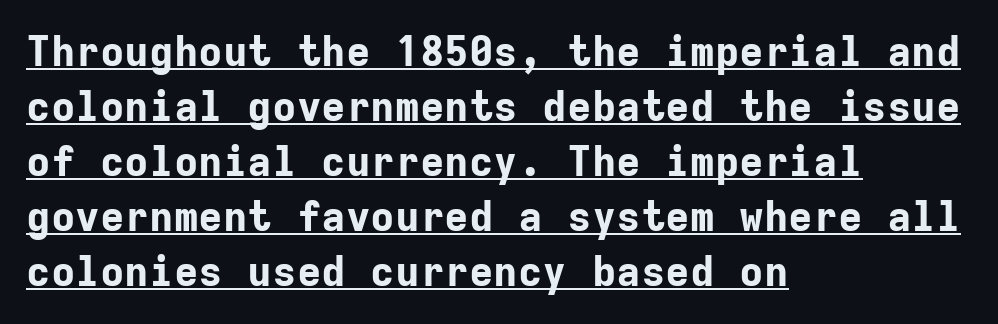
Q: Is the text bold? A: Yes.
Q: Is the text italic (slanted)? A: No, it is upright.
Q: Is the typeface a serif or a sans-serif typeface? A: Sans-serif.
Q: Is the text underlined? A: Yes.
Q: How is the paragraph aligned? A: Left-aligned.
Q: Is the spacing between letters normal or unusually wide? A: Normal.
Q: Is the spacing between lines tight, normal or loose? A: Normal.
Q: Width (condensed, normal, or wide)? A: Normal.
Q: Stroke contrast? A: Low.
Q: x-height? A: Medium.
Q: Monospaced? A: Yes.
